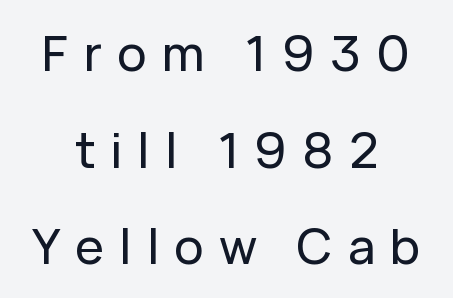
Q: Is the text italic (slanted)? A: No, it is upright.
Q: Is the typeface a serif or a sans-serif typeface? A: Sans-serif.
Q: Is the text underlined? A: No.
Q: How is the paragraph aligned? A: Centered.
Q: Is the spacing between letters normal or unusually wide? A: Unusually wide.
Q: Is the spacing between lines tight, normal or loose? A: Loose.
Q: Width (condensed, normal, or wide)? A: Normal.
Q: Stroke contrast? A: Low.
Q: x-height? A: Medium.
Q: Monospaced? A: No.
